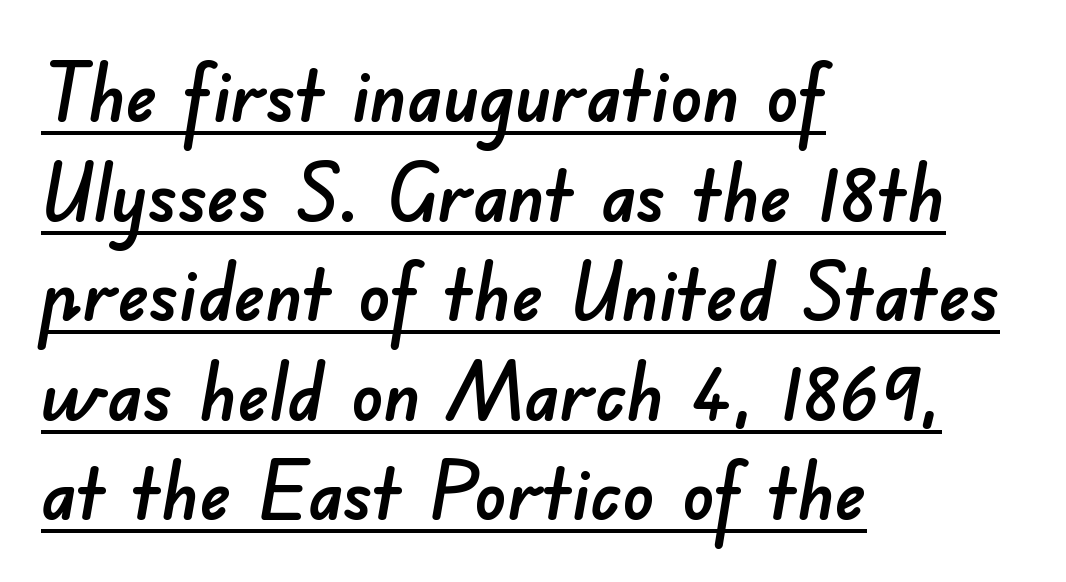
The image shows 79 px sans-serif type; set left-aligned, normal line spacing (1.26x), normal letter spacing, underlined; low stroke contrast and a small x-height.
